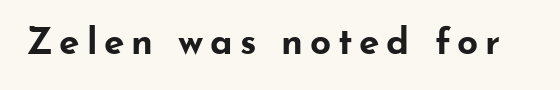
Emphasis by weight is at full strength: bold. Ordinary non-slanted type is in use. Spacing verdict: proportional, widths tailored to each character. Does the type have serifs? No, each stem ends abruptly.
